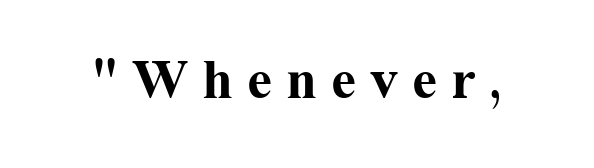
Q: Is the text bold? A: Yes.
Q: Is the text italic (slanted)? A: No, it is upright.
Q: Is the typeface a serif or a sans-serif typeface? A: Serif.
Q: Is the text underlined? A: No.
Q: Is the spacing between letters normal or unusually wide? A: Unusually wide.
Q: Width (condensed, normal, or wide)? A: Normal.
Q: Stroke contrast? A: Medium.
Q: x-height? A: Medium.
Q: Monospaced? A: No.
